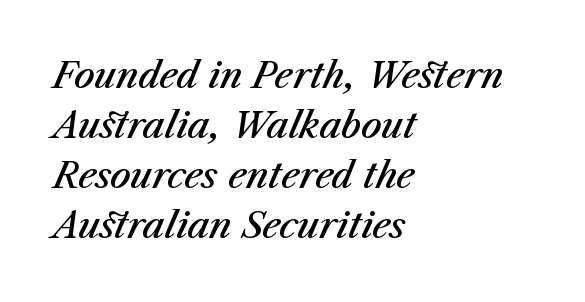
Q: Is the text bold? A: Semi-bold.
Q: Is the text italic (slanted)? A: Yes, it leans right by about 23 degrees.
Q: Is the text underlined? A: No.
Q: How is the paragraph aligned? A: Left-aligned.
Q: Is the spacing between letters normal or unusually wide? A: Normal.
Q: Is the spacing between lines tight, normal or loose? A: Normal.
Q: Width (condensed, normal, or wide)? A: Normal.
Q: Stroke contrast? A: Medium.
Q: x-height? A: Medium.
Q: Monospaced? A: No.
